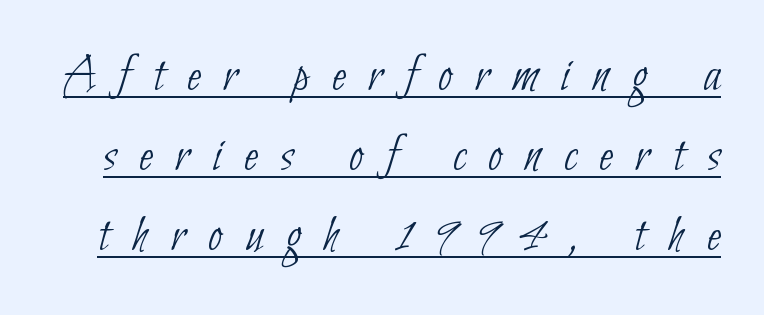
Stem width sits at or under what a default text font uses. In terms of letterform style, serifs are entirely absent. Each letter keeps its own natural width here, so spacing adapts to shape. Caption: expanded tracking, letters set apart.
